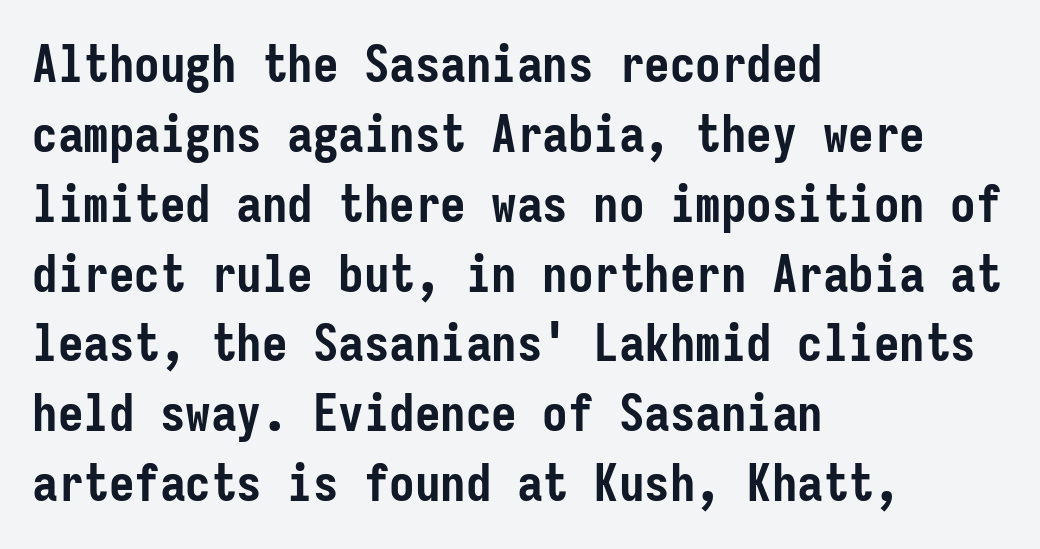
{"serif": "no", "italic": "no", "bold": "yes", "weight": "semibold", "width": "condensed", "stroke_contrast": "low", "x_height": "medium", "monospaced": "yes", "underline": "no", "align": "left", "line_spacing": "normal", "line_spacing_ratio": 1.37, "letter_spacing": "normal", "letter_spacing_em": 0.0, "glyph_px": 51}
